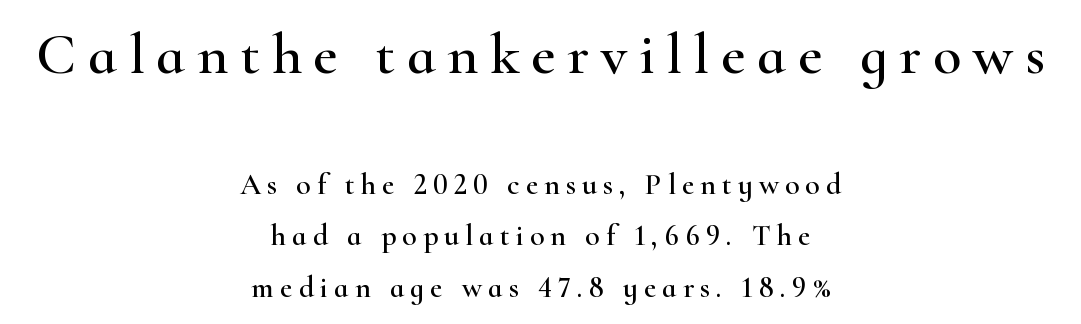
{"serif": "yes", "italic": "no", "width": "wide", "stroke_contrast": "high", "x_height": "small", "monospaced": "no", "underline": "no", "align": "center", "line_spacing_ratio": 1.71, "letter_spacing": "wide", "letter_spacing_em": 0.2, "larger_block": "first", "size_ratio": 1.97, "glyph_px": 59}
